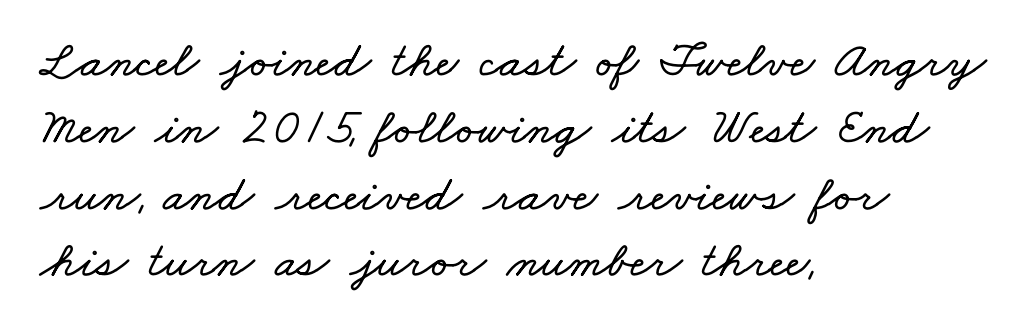
The image shows 51 px wide type; set left-aligned, normal line spacing (1.31x), normal letter spacing, not underlined; low stroke contrast and a small x-height.
